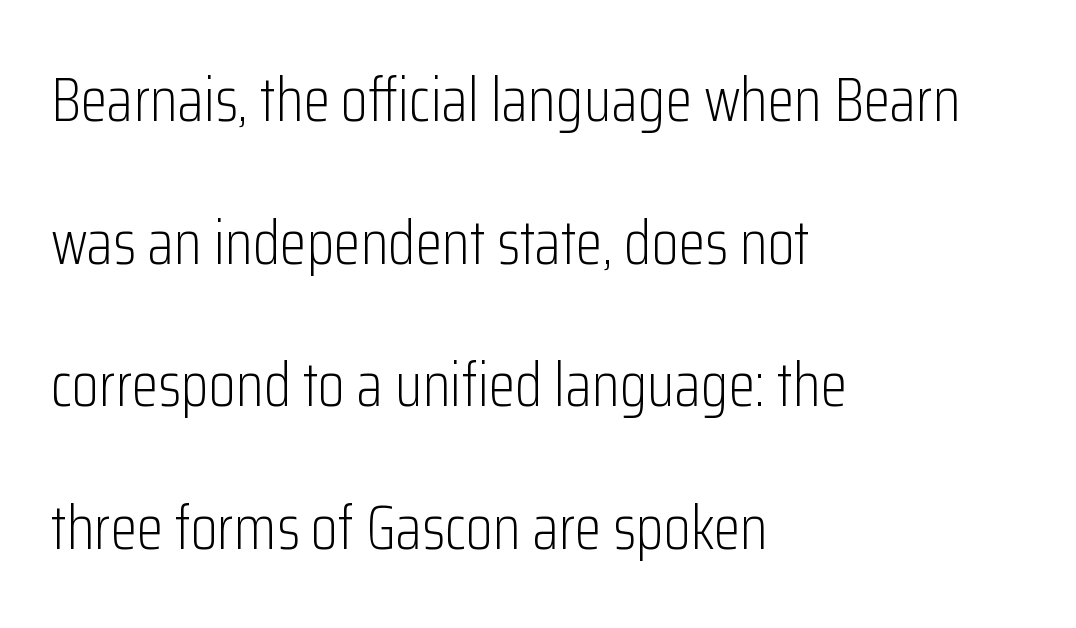
The image shows 61 px light, condensed sans-serif type, upright; set left-aligned, loose line spacing (2.34x), normal letter spacing, not underlined; low stroke contrast and a medium x-height.
